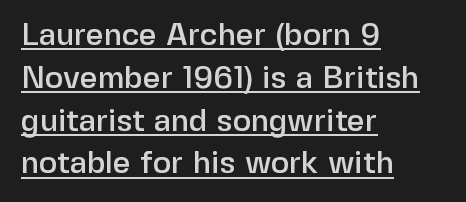
Q: Is the text italic (slanted)? A: No, it is upright.
Q: Is the typeface a serif or a sans-serif typeface? A: Sans-serif.
Q: Is the text underlined? A: Yes.
Q: How is the paragraph aligned? A: Left-aligned.
Q: Is the spacing between letters normal or unusually wide? A: Normal.
Q: Is the spacing between lines tight, normal or loose? A: Normal.
Q: Width (condensed, normal, or wide)? A: Normal.
Q: Stroke contrast? A: Low.
Q: x-height? A: Medium.
Q: Monospaced? A: No.
